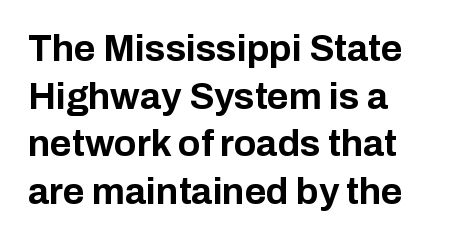
{"serif": "no", "italic": "no", "bold": "yes", "weight": "bold", "width": "normal", "stroke_contrast": "low", "x_height": "medium", "monospaced": "no", "underline": "no", "align": "left", "line_spacing": "normal", "line_spacing_ratio": 1.29, "letter_spacing": "normal", "letter_spacing_em": 0.0, "glyph_px": 37}
